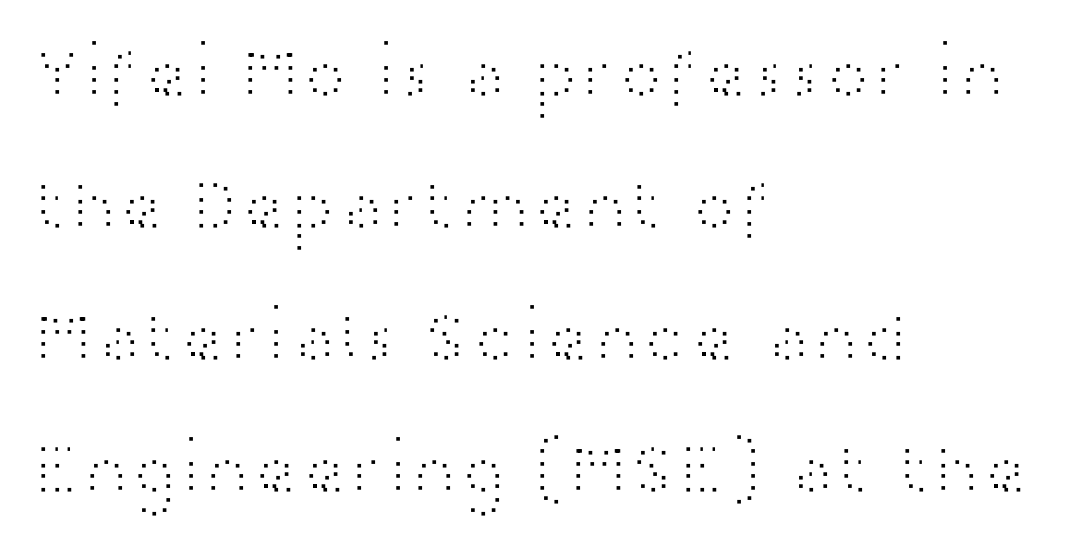
There is no visible air inserted between adjacent glyphs. The cut favours lightness, reaching ordinary text weight at its darkest. Descender tails drop into unmarked territory. These lines are set flush left with a ragged right edge.
